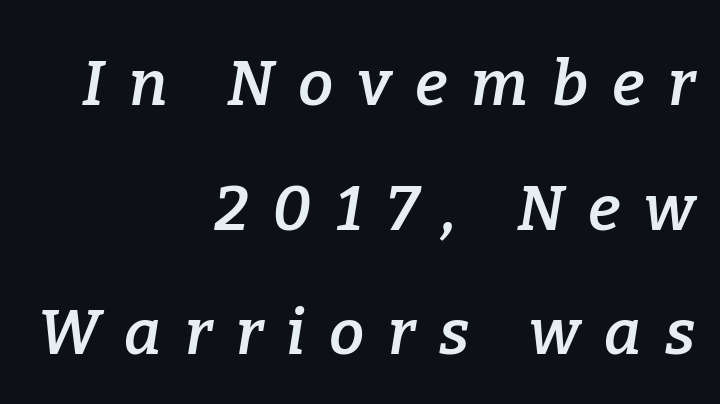
Tall strokes in this sample are angled rather than plumb. The rendering uses a semibold face; strokes are thickened but not to full bold. The horizontal fit of the characters is loose and conspicuously gappy. The line-height multiplier appears high, well above default. The string is rendered with underlining switched off.
